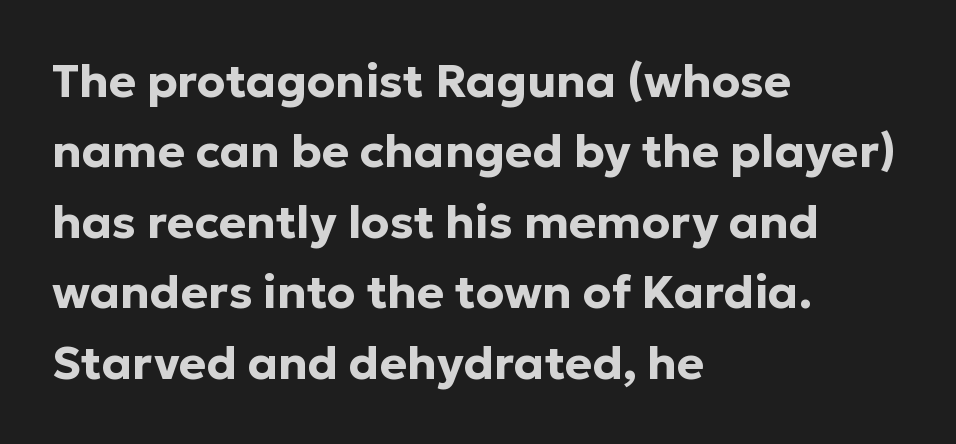
Q: Is the text bold? A: Yes.
Q: Is the text italic (slanted)? A: No, it is upright.
Q: Is the typeface a serif or a sans-serif typeface? A: Sans-serif.
Q: Is the text underlined? A: No.
Q: How is the paragraph aligned? A: Left-aligned.
Q: Is the spacing between letters normal or unusually wide? A: Normal.
Q: Is the spacing between lines tight, normal or loose? A: Normal.
Q: Width (condensed, normal, or wide)? A: Normal.
Q: Stroke contrast? A: Low.
Q: x-height? A: Medium.
Q: Monospaced? A: No.
